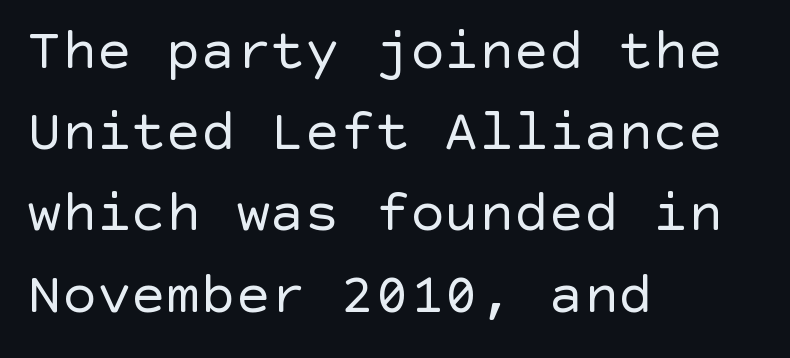
Alignment: flush left. The letters stand upright; this is a roman face. Look at the bottom of the vertical strokes: they stop flat, with no serifs. Baseline-to-baseline distance is the conventional proportion of letter height. The string is rendered with underlining switched off. This reads as an unemphasized weight, regular at the heaviest.
